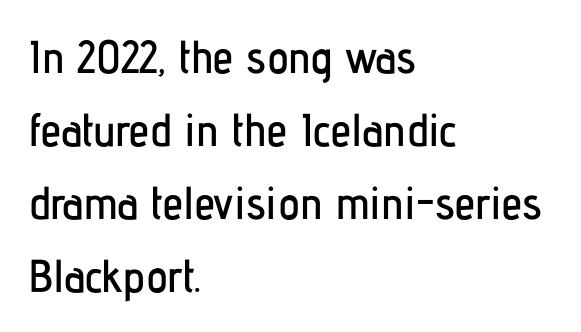
The image shows 46 px condensed sans-serif type, upright; set left-aligned, normal line spacing (1.59x), normal letter spacing, not underlined; low stroke contrast and a medium x-height.
